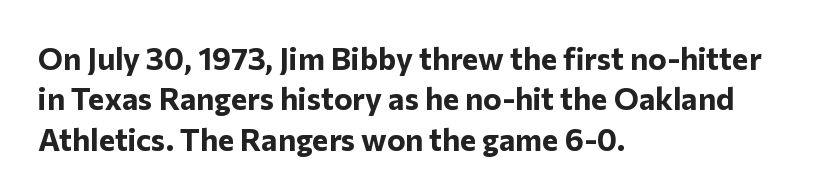
{"serif": "no", "italic": "no", "bold": "yes", "weight": "bold", "width": "normal", "stroke_contrast": "low", "x_height": "medium", "monospaced": "no", "underline": "no", "align": "left", "line_spacing": "normal", "line_spacing_ratio": 1.3, "letter_spacing": "normal", "letter_spacing_em": 0.0, "glyph_px": 31}
